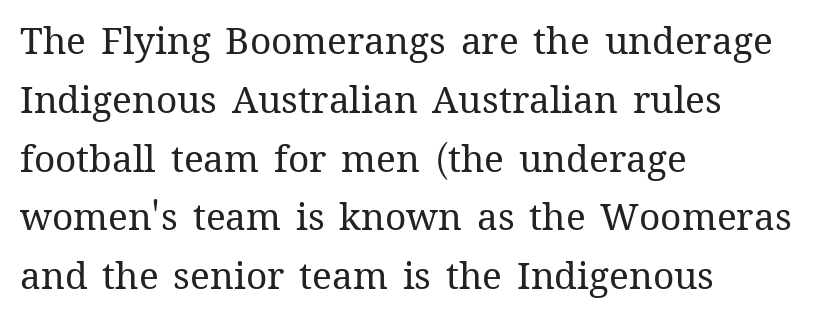
The image shows 37 px regular-weight type, upright; set left-aligned, normal line spacing (1.59x), normal letter spacing, not underlined; medium stroke contrast and a medium x-height.
